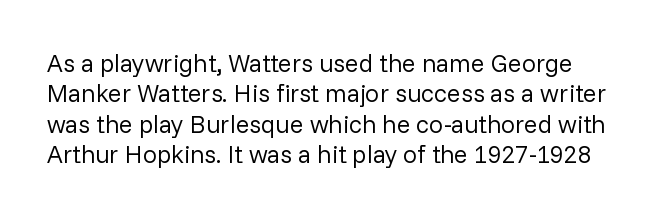
The image shows 25 px text type, upright; set line spacing 1.22x, normal letter spacing, not underlined.
